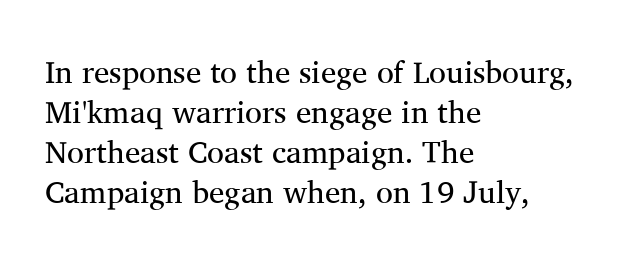
Q: Is the text bold? A: No.
Q: Is the text italic (slanted)? A: No, it is upright.
Q: Is the typeface a serif or a sans-serif typeface? A: Serif.
Q: Is the text underlined? A: No.
Q: How is the paragraph aligned? A: Left-aligned.
Q: Is the spacing between letters normal or unusually wide? A: Normal.
Q: Is the spacing between lines tight, normal or loose? A: Normal.
Q: Width (condensed, normal, or wide)? A: Normal.
Q: Stroke contrast? A: Medium.
Q: x-height? A: Medium.
Q: Monospaced? A: No.
